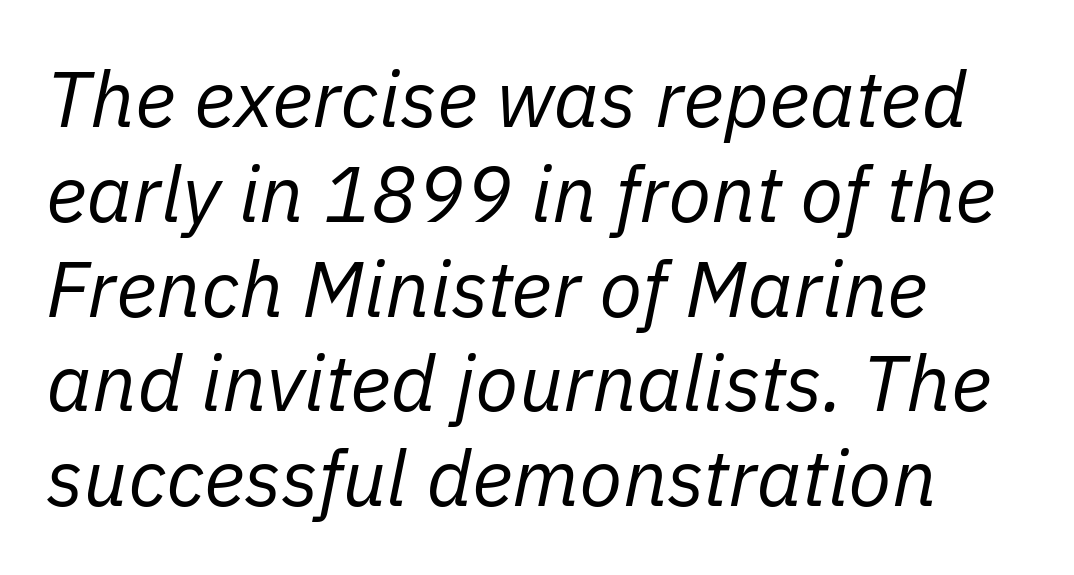
The image shows 79 px regular-weight type, italic (leaning right); set left-aligned, line spacing 1.2x, normal letter spacing, not underlined; low stroke contrast and a medium x-height.
